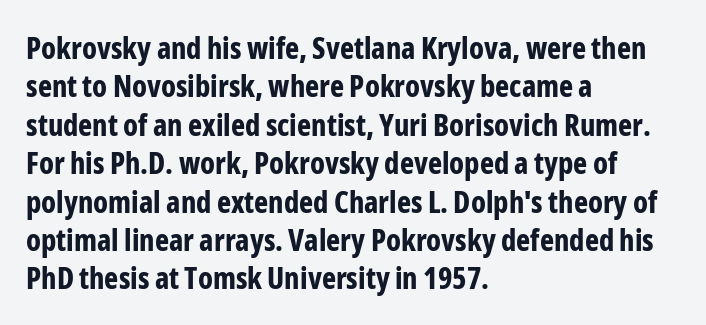
{"serif": "no", "italic": "no", "bold": "yes", "weight": "bold", "width": "condensed", "stroke_contrast": "low", "x_height": "medium", "monospaced": "no", "underline": "no", "align": "left", "line_spacing": "normal", "line_spacing_ratio": 1.28, "letter_spacing": "normal", "letter_spacing_em": 0.0, "glyph_px": 30}
